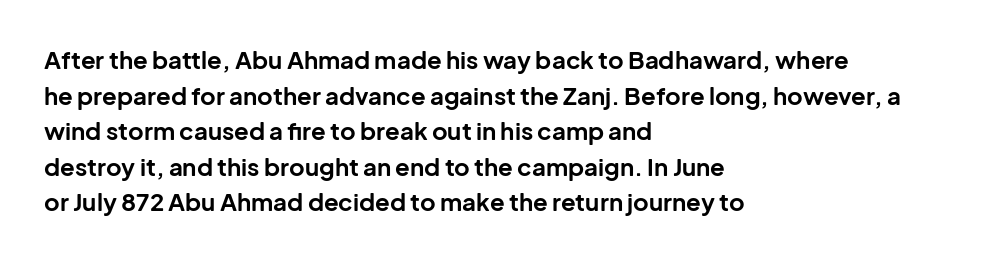
Q: Is the text bold? A: Yes.
Q: Is the text italic (slanted)? A: No, it is upright.
Q: Is the text underlined? A: No.
Q: How is the paragraph aligned? A: Left-aligned.
Q: Is the spacing between letters normal or unusually wide? A: Normal.
Q: Is the spacing between lines tight, normal or loose? A: Normal.
